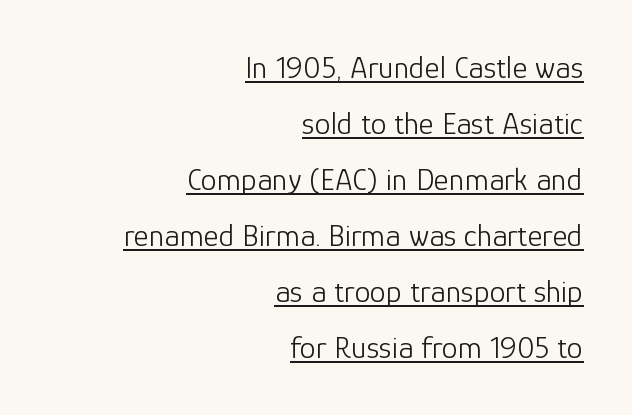
{"serif": "no", "italic": "no", "bold": "no", "weight": "light", "width": "normal", "stroke_contrast": "low", "x_height": "medium", "monospaced": "no", "underline": "yes", "align": "right", "line_spacing_ratio": 1.75, "letter_spacing": "normal", "letter_spacing_em": 0.0, "glyph_px": 32}
